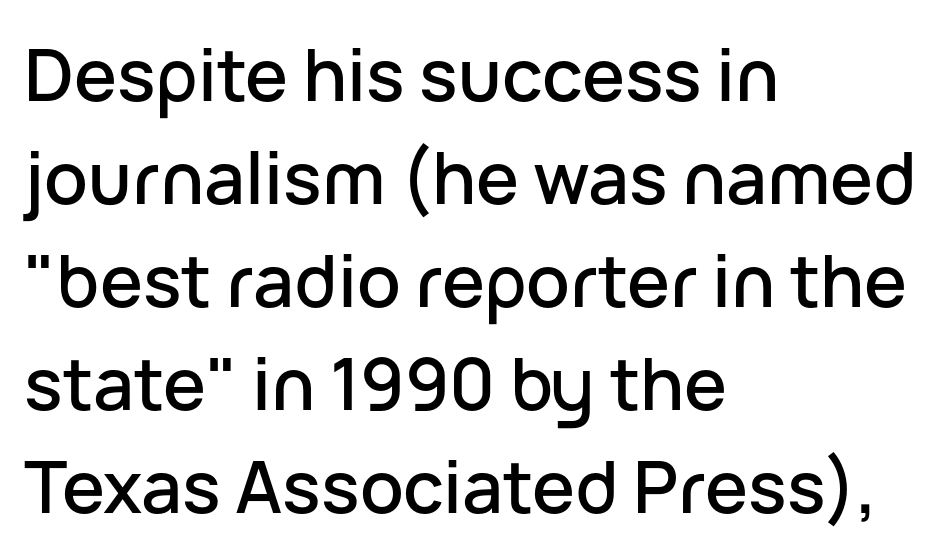
The image shows 72 px sans-serif type, upright; set left-aligned, normal line spacing (1.43x), normal letter spacing, not underlined; low stroke contrast and a medium x-height.
